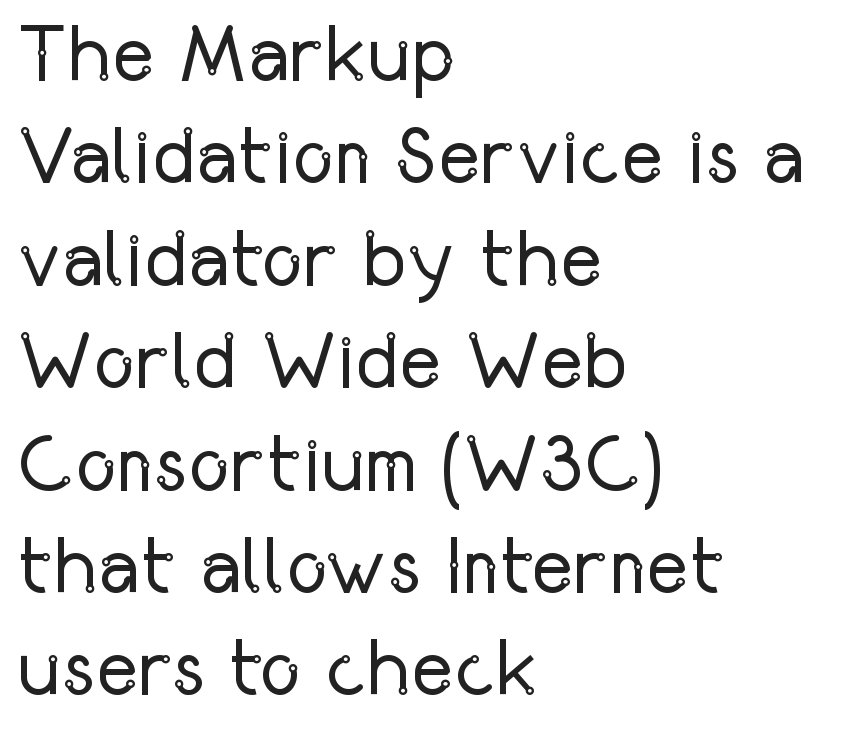
Q: Is the text bold? A: No.
Q: Is the text italic (slanted)? A: No, it is upright.
Q: Is the typeface a serif or a sans-serif typeface? A: Sans-serif.
Q: Is the text underlined? A: No.
Q: How is the paragraph aligned? A: Left-aligned.
Q: Is the spacing between letters normal or unusually wide? A: Normal.
Q: Is the spacing between lines tight, normal or loose? A: Normal.
Q: Width (condensed, normal, or wide)? A: Condensed.
Q: Stroke contrast? A: Low.
Q: x-height? A: Medium.
Q: Monospaced? A: No.
